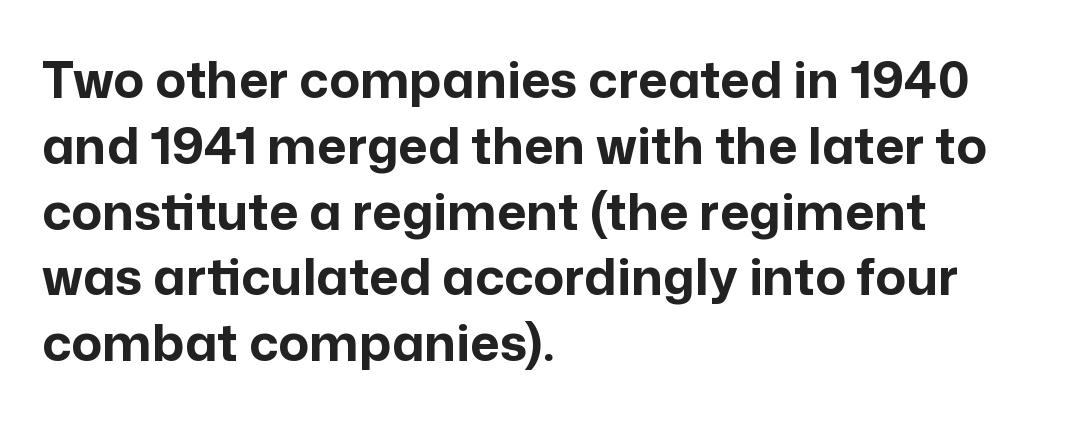
Q: Is the text bold? A: Yes.
Q: Is the text italic (slanted)? A: No, it is upright.
Q: Is the typeface a serif or a sans-serif typeface? A: Sans-serif.
Q: Is the text underlined? A: No.
Q: How is the paragraph aligned? A: Left-aligned.
Q: Is the spacing between letters normal or unusually wide? A: Normal.
Q: Is the spacing between lines tight, normal or loose? A: Normal.
Q: Width (condensed, normal, or wide)? A: Normal.
Q: Stroke contrast? A: Low.
Q: x-height? A: Medium.
Q: Monospaced? A: No.
